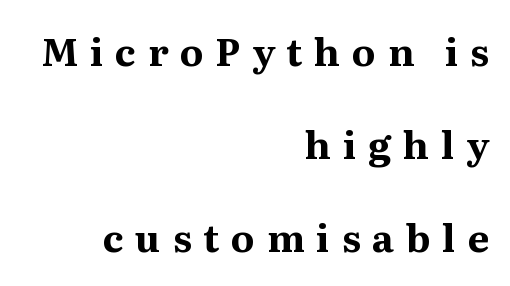
{"serif": "yes", "italic": "no", "bold": "yes", "weight": "bold", "width": "normal", "stroke_contrast": "medium", "x_height": "medium", "monospaced": "no", "underline": "no", "align": "right", "line_spacing": "loose", "line_spacing_ratio": 2.45, "letter_spacing": "wide", "letter_spacing_em": 0.31, "glyph_px": 38}
